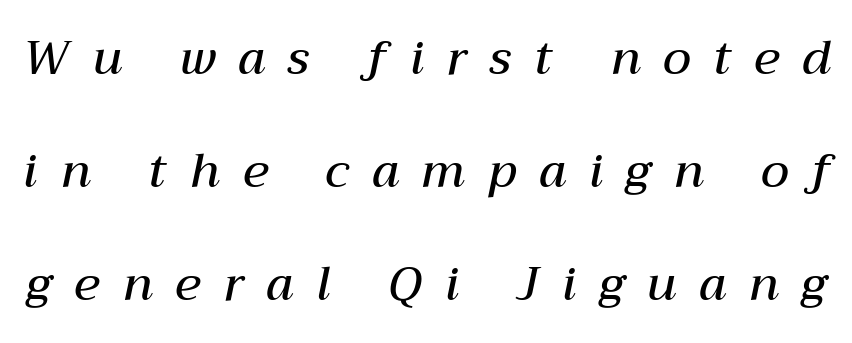
The face used here is proportionally spaced, like ordinary book or web type. Descenders are the only things crossing below the line. Posture: slanted. The rendering inserts visible extra space after every character.
